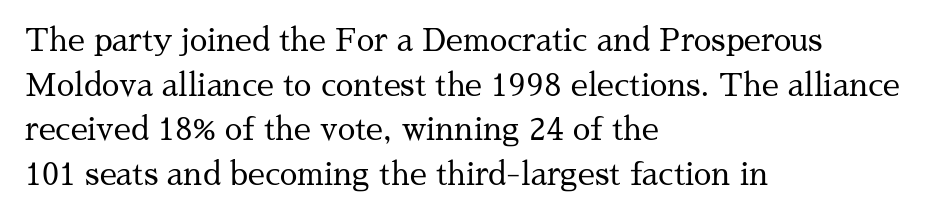
Q: Is the text bold? A: No.
Q: Is the text italic (slanted)? A: No, it is upright.
Q: Is the typeface a serif or a sans-serif typeface? A: Serif.
Q: Is the text underlined? A: No.
Q: How is the paragraph aligned? A: Left-aligned.
Q: Is the spacing between letters normal or unusually wide? A: Normal.
Q: Is the spacing between lines tight, normal or loose? A: Normal.
Q: Width (condensed, normal, or wide)? A: Normal.
Q: Stroke contrast? A: Medium.
Q: x-height? A: Medium.
Q: Monospaced? A: No.
